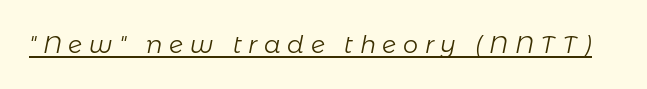
Q: Is the text bold? A: No.
Q: Is the text italic (slanted)? A: Yes, it leans right by about 11 degrees.
Q: Is the text underlined? A: Yes.
Q: Is the spacing between letters normal or unusually wide? A: Unusually wide.
